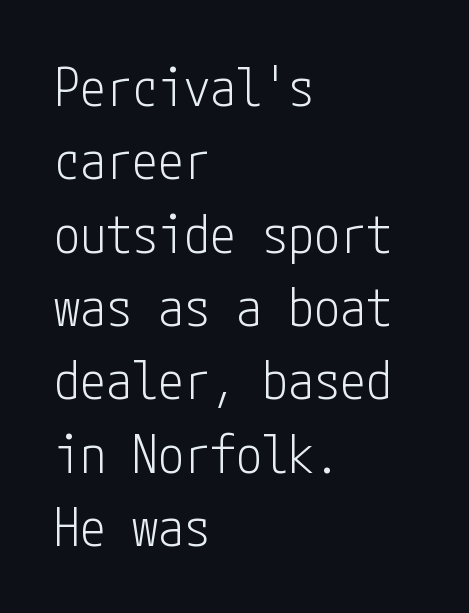
Q: Is the text bold? A: No.
Q: Is the text italic (slanted)? A: No, it is upright.
Q: Is the typeface a serif or a sans-serif typeface? A: Sans-serif.
Q: Is the text underlined? A: No.
Q: How is the paragraph aligned? A: Left-aligned.
Q: Is the spacing between letters normal or unusually wide? A: Normal.
Q: Is the spacing between lines tight, normal or loose? A: Normal.
Q: Width (condensed, normal, or wide)? A: Condensed.
Q: Stroke contrast? A: Low.
Q: x-height? A: Medium.
